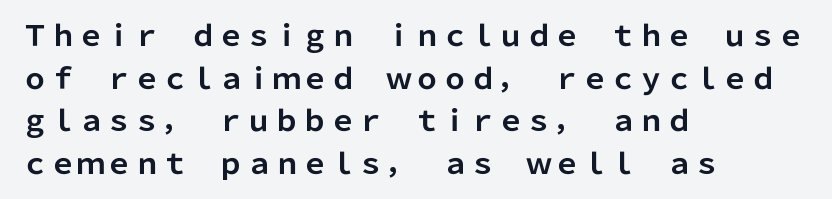
{"serif": "no", "italic": "no", "bold": "yes", "weight": "bold", "width": "normal", "stroke_contrast": "low", "x_height": "medium", "monospaced": "no", "underline": "no", "align": "left", "line_spacing": "normal", "line_spacing_ratio": 1.52, "letter_spacing": "normal", "letter_spacing_em": 0.0, "glyph_px": 28}
